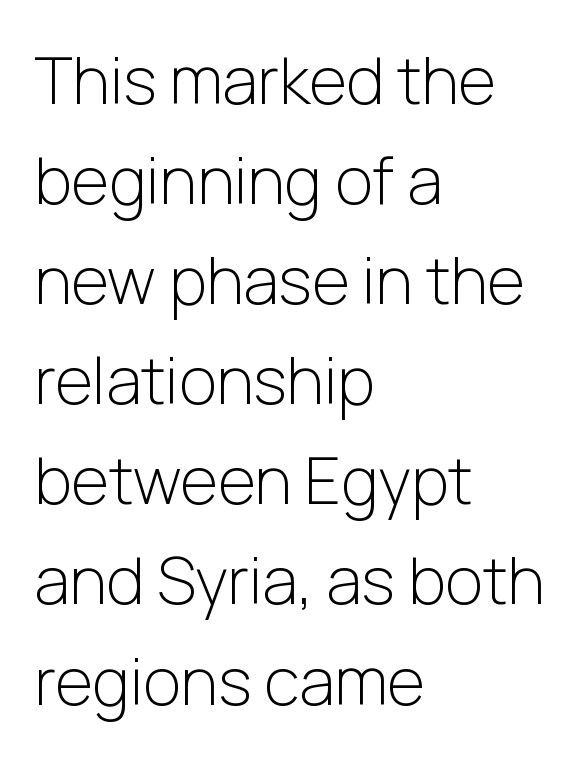
Q: Is the text bold? A: No.
Q: Is the text italic (slanted)? A: No, it is upright.
Q: Is the typeface a serif or a sans-serif typeface? A: Sans-serif.
Q: Is the text underlined? A: No.
Q: How is the paragraph aligned? A: Left-aligned.
Q: Is the spacing between letters normal or unusually wide? A: Normal.
Q: Is the spacing between lines tight, normal or loose? A: Normal.
Q: Width (condensed, normal, or wide)? A: Normal.
Q: Stroke contrast? A: Low.
Q: x-height? A: Medium.
Q: Monospaced? A: No.
